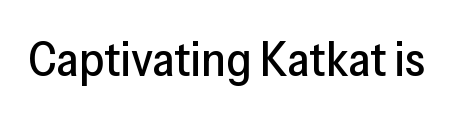
Q: Is the text italic (slanted)? A: No, it is upright.
Q: Is the typeface a serif or a sans-serif typeface? A: Sans-serif.
Q: Is the text underlined? A: No.
Q: Is the spacing between letters normal or unusually wide? A: Normal.
Q: Width (condensed, normal, or wide)? A: Normal.
Q: Stroke contrast? A: Low.
Q: x-height? A: Medium.
Q: Monospaced? A: No.
